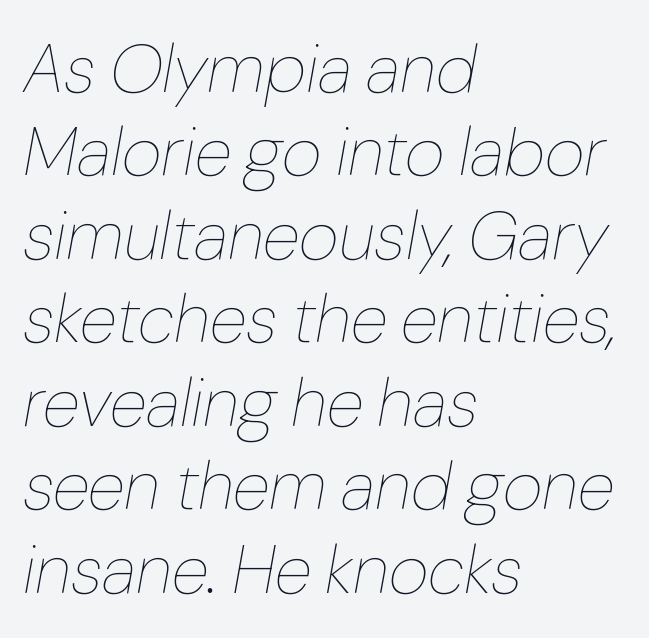
The space directly below the letters is spotless. Typeset ragged right — the left edge is the straight one. The passage shown is typed in a proportional face where columns would drift. Weight: in the light-to-regular range. Emphasis-style slanted type is in use.
